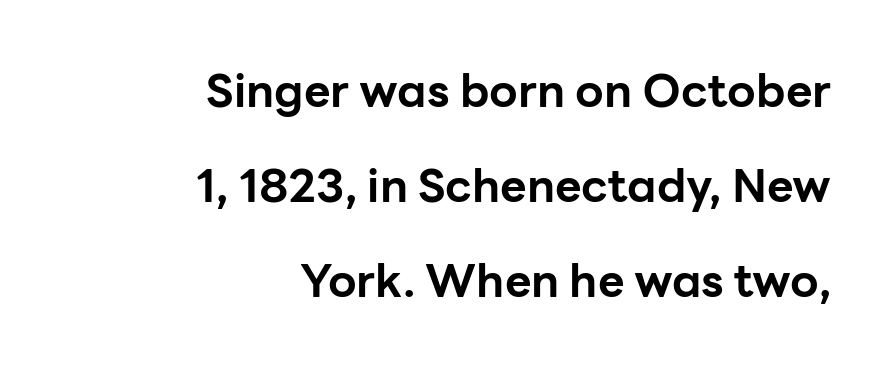
{"serif": "no", "italic": "no", "bold": "yes", "weight": "bold", "width": "normal", "stroke_contrast": "low", "x_height": "medium", "monospaced": "no", "underline": "no", "align": "right", "line_spacing": "loose", "line_spacing_ratio": 2.07, "letter_spacing": "normal", "letter_spacing_em": 0.0, "glyph_px": 46}
